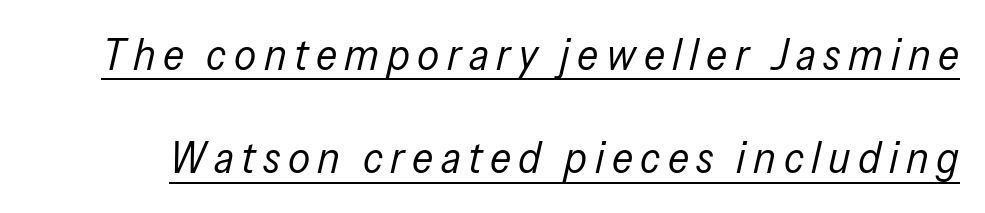
Q: Is the text bold? A: No.
Q: Is the text italic (slanted)? A: Yes, it leans right by about 13 degrees.
Q: Is the text underlined? A: Yes.
Q: Is the spacing between lines tight, normal or loose? A: Loose.
Q: Width (condensed, normal, or wide)? A: Condensed.
Q: Stroke contrast? A: Low.
Q: x-height? A: Medium.
Q: Monospaced? A: No.
